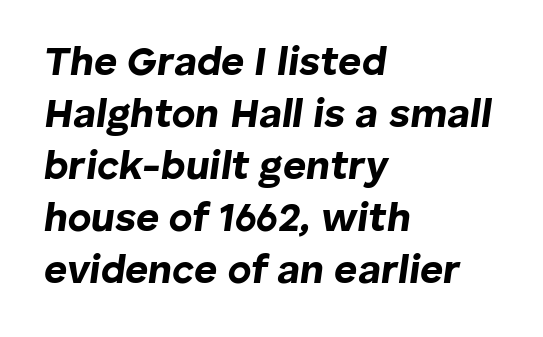
The image shows 40 px bold type, italic (leaning right); set left-aligned, normal line spacing (1.3x), normal letter spacing, not underlined; low stroke contrast and a medium x-height.
